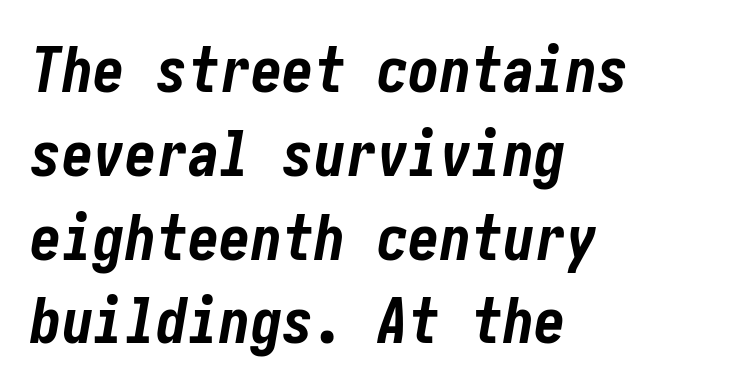
{"italic": "yes", "lean": "right", "slant_degrees": 10, "bold": "yes", "weight": "bold", "width": "condensed", "stroke_contrast": "low", "x_height": "medium", "underline": "no", "align": "left", "line_spacing": "normal", "line_spacing_ratio": 1.33, "letter_spacing": "normal", "letter_spacing_em": 0.0, "glyph_px": 63}
